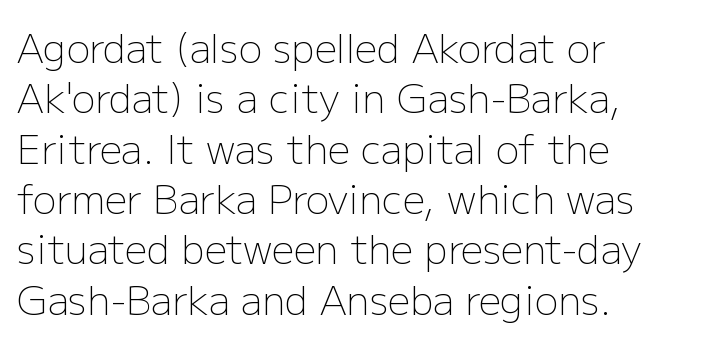
Which margin do the lines hug? The left one — the right edge is uneven. These lines were composed using upright roman letters. Words float on clear page, feet unadorned. Stems here are at most as thick as an everyday book face. Leading: standard.
